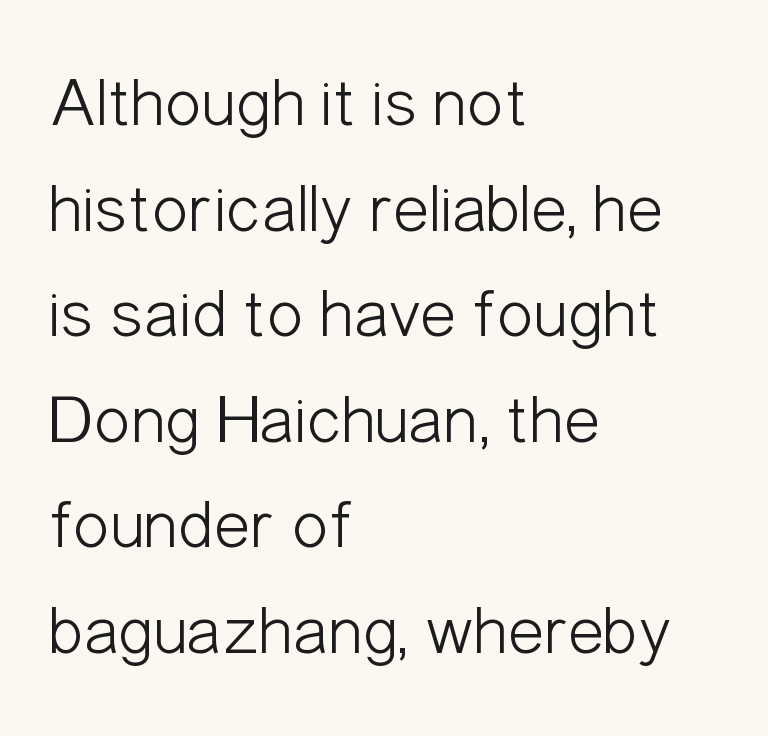
Q: Is the text bold? A: No.
Q: Is the text italic (slanted)? A: No, it is upright.
Q: Is the typeface a serif or a sans-serif typeface? A: Sans-serif.
Q: Is the text underlined? A: No.
Q: How is the paragraph aligned? A: Left-aligned.
Q: Is the spacing between letters normal or unusually wide? A: Normal.
Q: Is the spacing between lines tight, normal or loose? A: Normal.
Q: Width (condensed, normal, or wide)? A: Condensed.
Q: Stroke contrast? A: Low.
Q: x-height? A: Medium.
Q: Monospaced? A: No.
